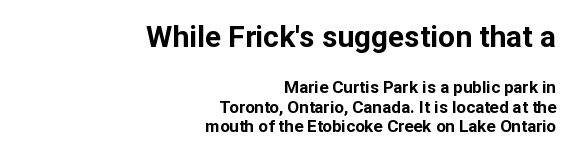
{"serif": "no", "italic": "no", "bold": "yes", "weight": "bold", "width": "normal", "stroke_contrast": "low", "x_height": "medium", "monospaced": "no", "underline": "no", "align": "right", "line_spacing_ratio": 1.16, "letter_spacing": "normal", "letter_spacing_em": 0.0, "larger_block": "first", "size_ratio": 1.76, "glyph_px": 30}
